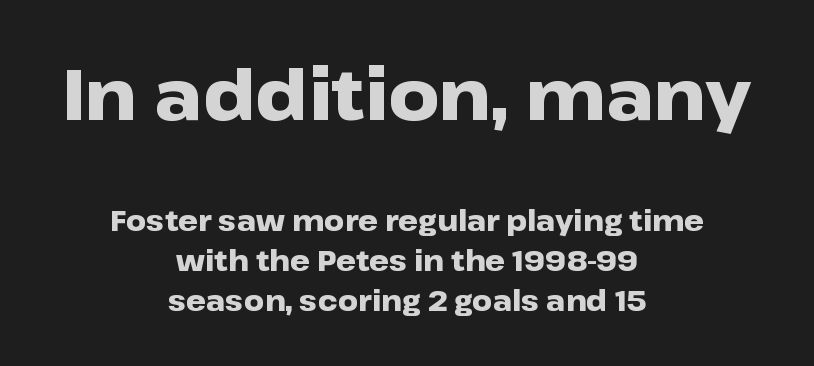
Here the designer chose a conventional face with non-uniform glyph widths. Whoever set this made the first block the dominant, larger element. Vertical strokes here are truly vertical. Vertical spacing — default. A typesetter would call this zero additional tracking.
